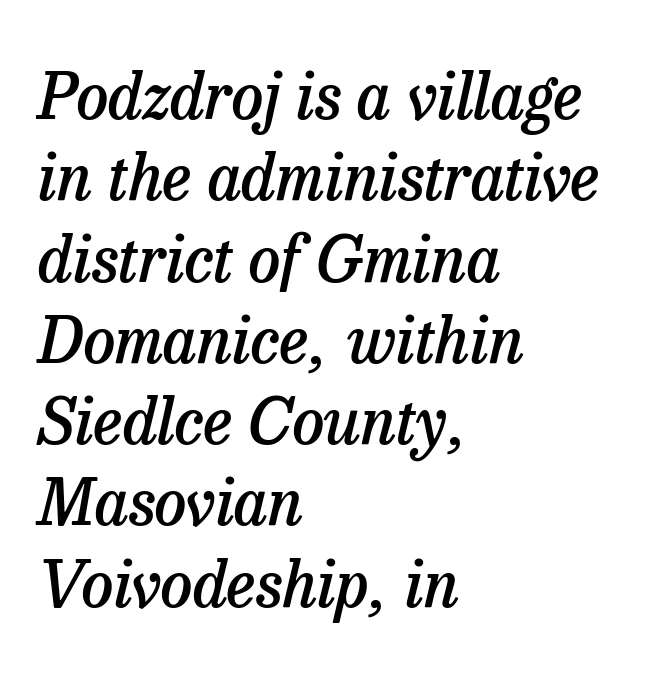
{"serif": "yes", "italic": "yes", "lean": "right", "slant_degrees": 13, "bold": "semi", "weight": "semibold", "width": "normal", "stroke_contrast": "low", "x_height": "medium", "monospaced": "no", "underline": "no", "align": "left", "line_spacing": "normal", "line_spacing_ratio": 1.27, "letter_spacing": "normal", "letter_spacing_em": 0.0, "glyph_px": 64}
